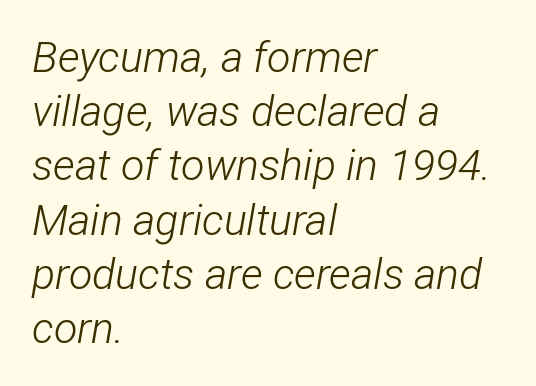
Q: Is the text bold? A: No.
Q: Is the text italic (slanted)? A: Yes, it leans right by about 12 degrees.
Q: Is the text underlined? A: No.
Q: How is the paragraph aligned? A: Left-aligned.
Q: Is the spacing between letters normal or unusually wide? A: Normal.
Q: Is the spacing between lines tight, normal or loose? A: Normal.
Q: Width (condensed, normal, or wide)? A: Condensed.
Q: Stroke contrast? A: Low.
Q: x-height? A: Medium.
Q: Monospaced? A: No.
